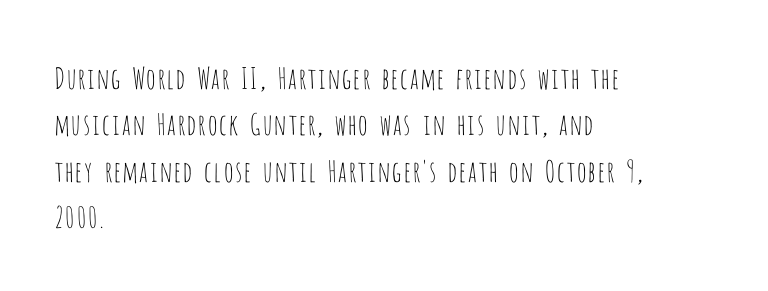
{"serif": "no", "italic": "no", "bold": "no", "weight": "thin", "width": "condensed", "stroke_contrast": "low", "x_height": "large", "monospaced": "no", "underline": "no", "align": "left", "line_spacing": "normal", "line_spacing_ratio": 1.6, "letter_spacing": "normal", "letter_spacing_em": 0.0, "glyph_px": 29}
